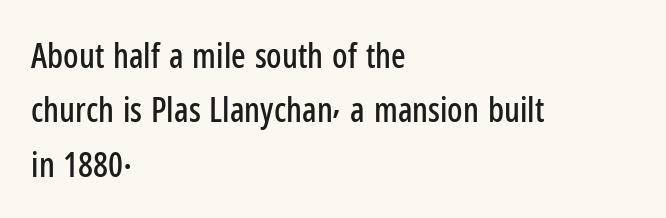
{"serif": "no", "italic": "no", "width": "condensed", "stroke_contrast": "low", "x_height": "medium", "monospaced": "no", "underline": "no", "align": "left", "line_spacing": "normal", "line_spacing_ratio": 1.6, "letter_spacing": "normal", "letter_spacing_em": 0.0, "glyph_px": 34}
